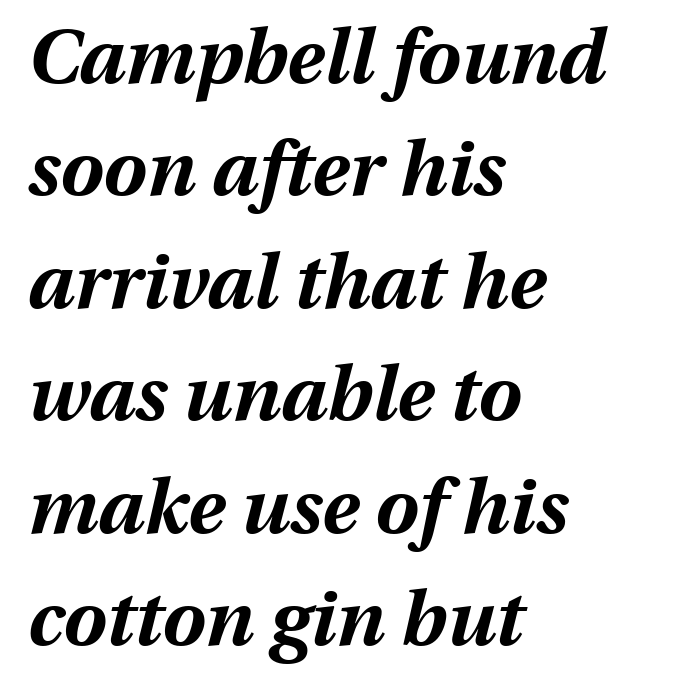
{"italic": "yes", "lean": "right", "slant_degrees": 13, "bold": "yes", "weight": "bold", "width": "normal", "stroke_contrast": "medium", "x_height": "medium", "monospaced": "no", "underline": "no", "align": "left", "line_spacing": "normal", "line_spacing_ratio": 1.46, "letter_spacing": "normal", "letter_spacing_em": 0.0, "glyph_px": 77}
